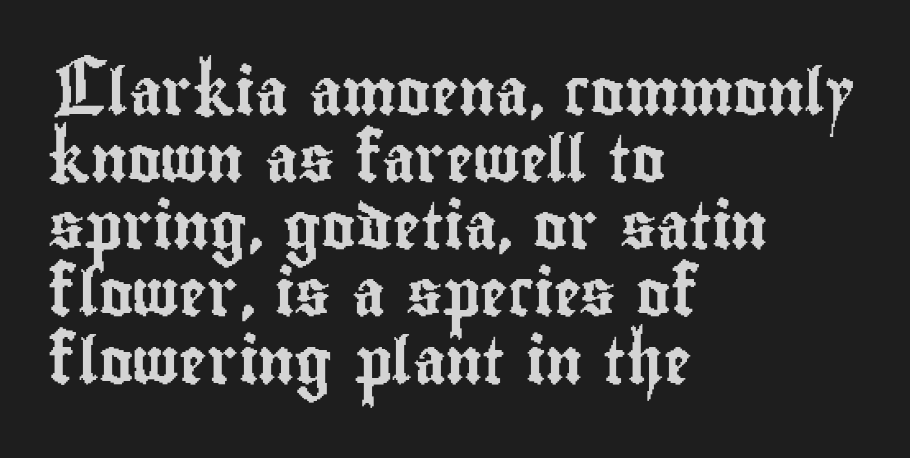
{"serif": "no", "italic": "no", "width": "condensed", "stroke_contrast": "low", "x_height": "small", "monospaced": "no", "underline": "no", "align": "left", "line_spacing": "normal", "line_spacing_ratio": 1.46, "letter_spacing": "normal", "letter_spacing_em": 0.0, "glyph_px": 46}
